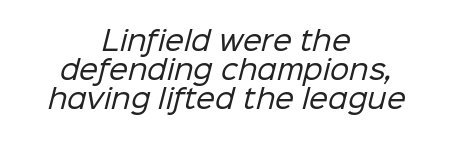
The tracking reads as untouched default to a designer's eye. Neither beginnings nor endings align; midpoints do. Line spacing here is tight. Weight: not bold — regular or lighter. The space directly below the letters is spotless.
